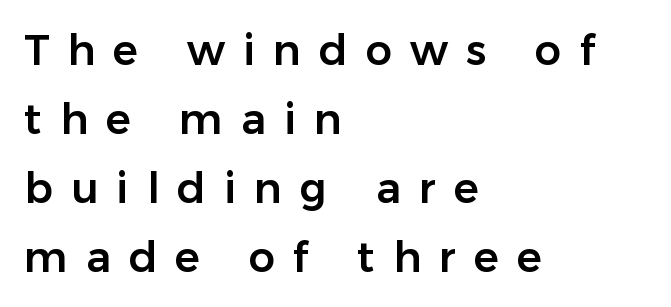
{"serif": "no", "italic": "no", "width": "normal", "stroke_contrast": "low", "x_height": "medium", "monospaced": "no", "underline": "no", "align": "left", "line_spacing": "normal", "line_spacing_ratio": 1.64, "letter_spacing": "wide", "letter_spacing_em": 0.43, "glyph_px": 42}
